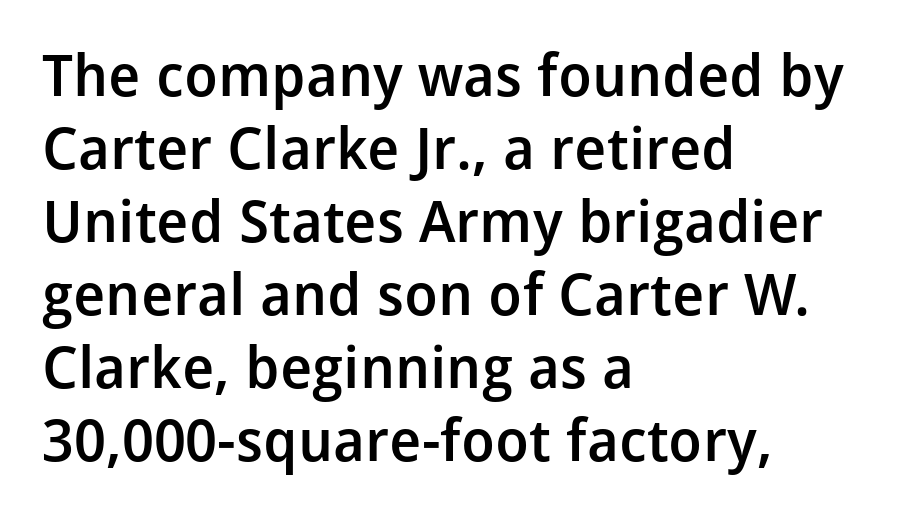
{"serif": "no", "italic": "no", "bold": "semi", "weight": "semibold", "width": "normal", "stroke_contrast": "low", "x_height": "medium", "monospaced": "no", "underline": "no", "align": "left", "line_spacing": "normal", "line_spacing_ratio": 1.26, "letter_spacing": "normal", "letter_spacing_em": 0.0, "glyph_px": 58}
